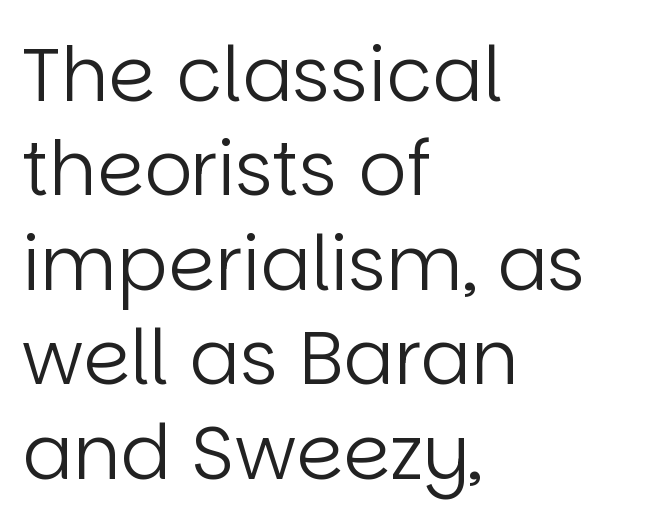
Q: Is the text bold? A: No.
Q: Is the text italic (slanted)? A: No, it is upright.
Q: Is the typeface a serif or a sans-serif typeface? A: Sans-serif.
Q: Is the text underlined? A: No.
Q: How is the paragraph aligned? A: Left-aligned.
Q: Is the spacing between letters normal or unusually wide? A: Normal.
Q: Is the spacing between lines tight, normal or loose? A: Normal.
Q: Width (condensed, normal, or wide)? A: Normal.
Q: Stroke contrast? A: Low.
Q: x-height? A: Large.
Q: Monospaced? A: No.
